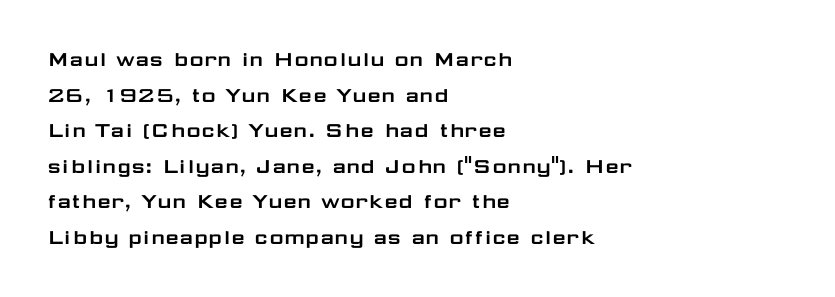
The lettering holds an erect, upright posture throughout. Inter-character spacing is left at the font's built-in metrics. The glyphs are unaccompanied by any horizontal stroke below them. Horizontal alignment here is leftward, the default for most running prose. Is there much room between lines? A standard amount, neither cramped nor airy.
